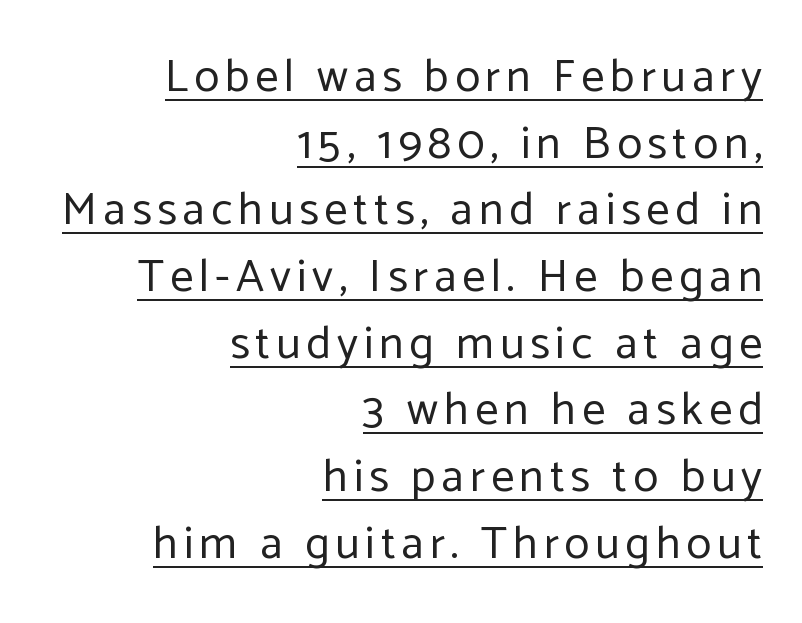
The image shows 46 px regular-weight sans-serif type, upright; set right-aligned, normal line spacing (1.45x), underlined; low stroke contrast and a medium x-height.
